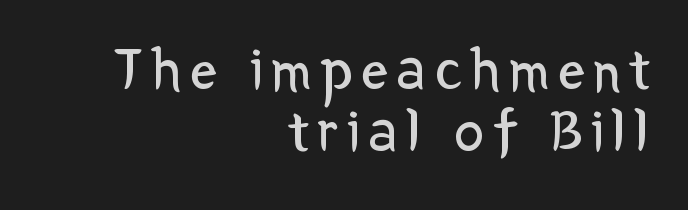
A flush-right, rag-left setting is used for this passage. Think standard paragraph weight, or any step lighter than that. The designer dialed line spacing down below the default. Ordinary non-slanted type is in use. Observe the absence of serifs on each vertical stroke in this sample. Looks like regular typesetting: each glyph gets only the width it needs.
